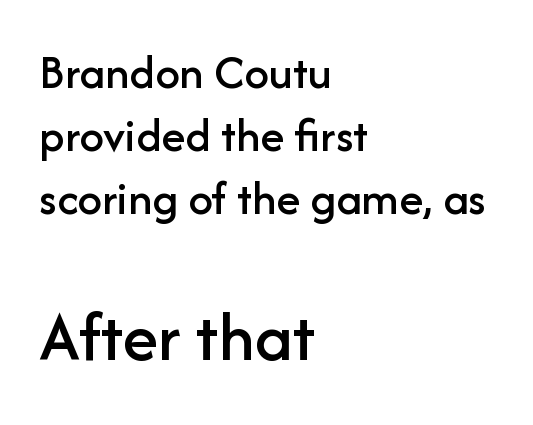
{"serif": "no", "italic": "no", "width": "normal", "stroke_contrast": "low", "x_height": "medium", "monospaced": "no", "underline": "no", "align": "left", "line_spacing": "normal", "line_spacing_ratio": 1.29, "letter_spacing": "normal", "letter_spacing_em": 0.0, "larger_block": "second", "size_ratio": 1.49, "glyph_px": 73}
